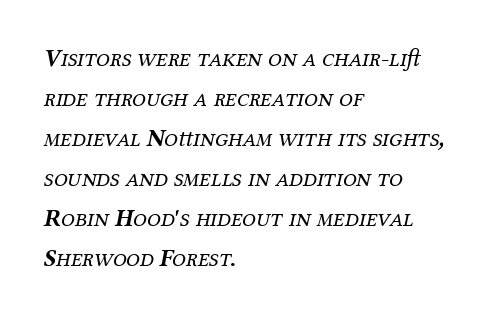
The image shows 25 px text type, italic (leaning right); set left-aligned, normal line spacing (1.6x), normal letter spacing, not underlined.
